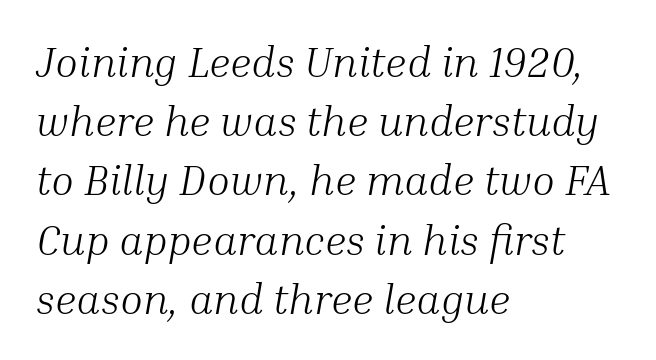
Q: Is the text bold? A: No.
Q: Is the text italic (slanted)? A: Yes, it leans right by about 10 degrees.
Q: Is the typeface a serif or a sans-serif typeface? A: Serif.
Q: Is the text underlined? A: No.
Q: How is the paragraph aligned? A: Left-aligned.
Q: Is the spacing between letters normal or unusually wide? A: Normal.
Q: Is the spacing between lines tight, normal or loose? A: Normal.
Q: Width (condensed, normal, or wide)? A: Normal.
Q: Stroke contrast? A: Medium.
Q: x-height? A: Medium.
Q: Monospaced? A: No.
